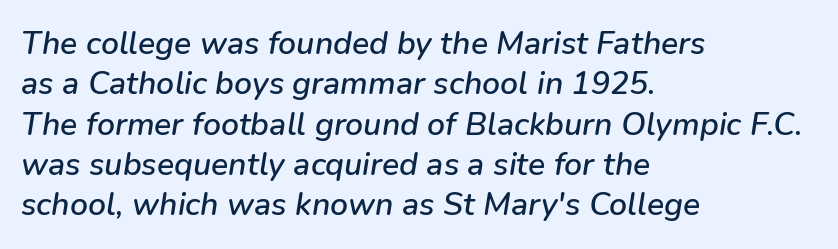
Q: Is the text italic (slanted)? A: Yes, it leans right by about 9 degrees.
Q: Is the text underlined? A: No.
Q: How is the paragraph aligned? A: Left-aligned.
Q: Is the spacing between letters normal or unusually wide? A: Normal.
Q: Is the spacing between lines tight, normal or loose? A: Normal.
Q: Width (condensed, normal, or wide)? A: Normal.
Q: Stroke contrast? A: Low.
Q: x-height? A: Medium.
Q: Monospaced? A: No.
